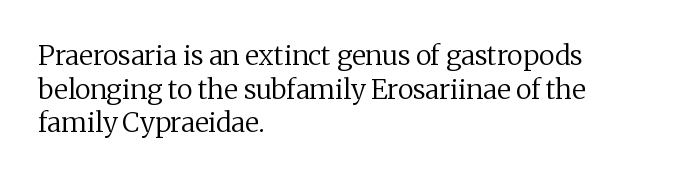
The image shows 27 px text type, upright; set left-aligned, normal line spacing (1.25x), normal letter spacing, not underlined.
